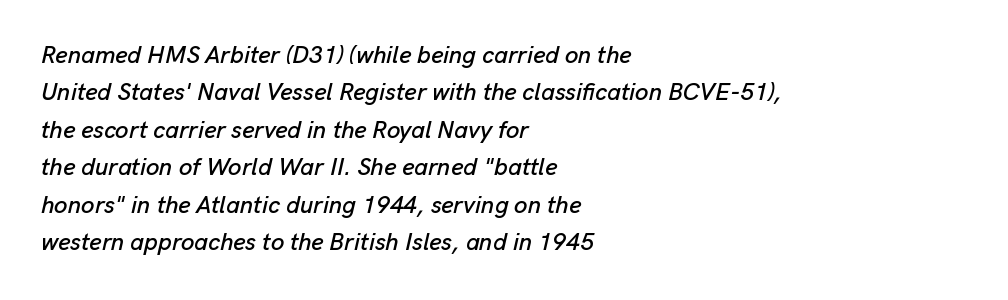
Q: Is the text italic (slanted)? A: Yes, it leans right by about 13 degrees.
Q: Is the text underlined? A: No.
Q: How is the paragraph aligned? A: Left-aligned.
Q: Is the spacing between letters normal or unusually wide? A: Normal.
Q: Is the spacing between lines tight, normal or loose? A: Normal.
